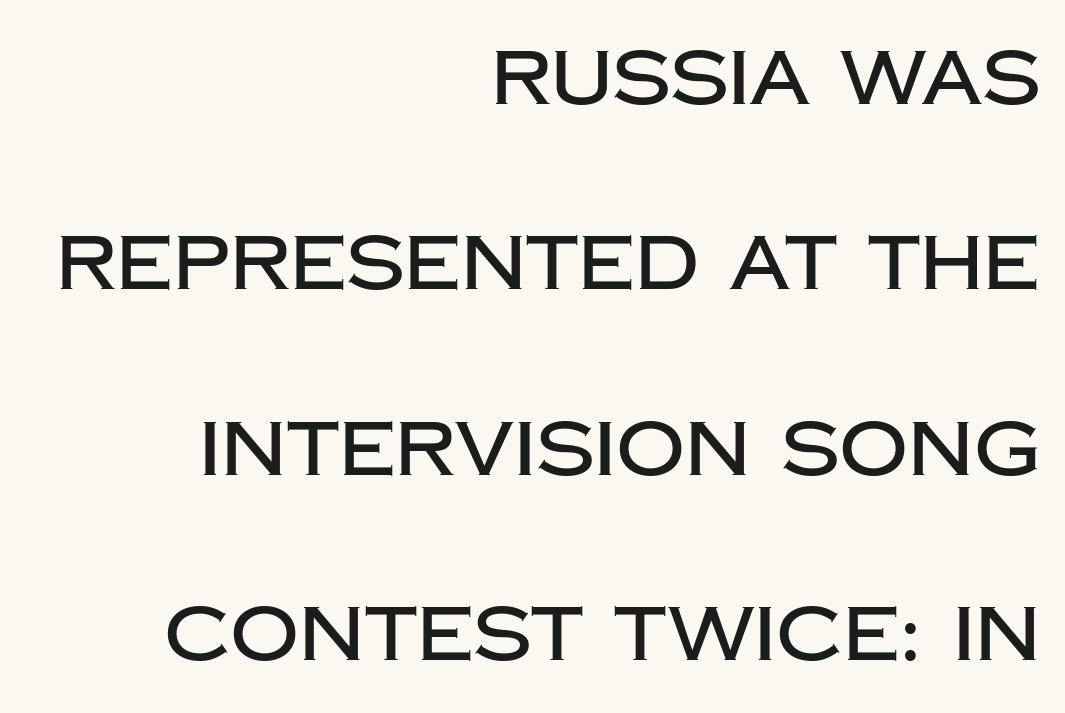
Compared with a flush-left layout, this one pins lines to the opposite, right side. Quick note: underline off. The lettering holds an erect, upright posture throughout. Does the type have serifs? No, each stem ends abruptly.
